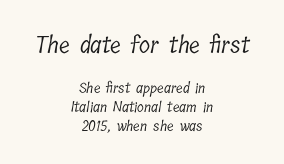
If you squint, the top block still reads clearly — it's the larger of the two. Is the letter spacing exaggerated? No — it looks like the ordinary default. A student would call this center alignment; a typographer would say set centered. The baseline area is clear. Think standard paragraph weight, or any step lighter than that.
